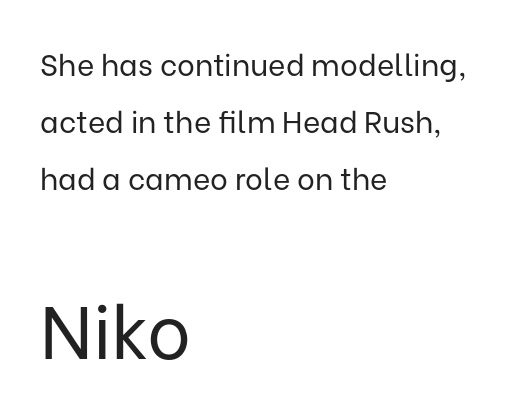
The passage shown is typed in a proportional face where columns would drift. The weight tops out at a normal text grade. Here the glyphs are tracked normally, forming tight word shapes. In terms of leading, this rendering errs on the spacious side. No feet cap the strokes, marking this as sans-serif type.
